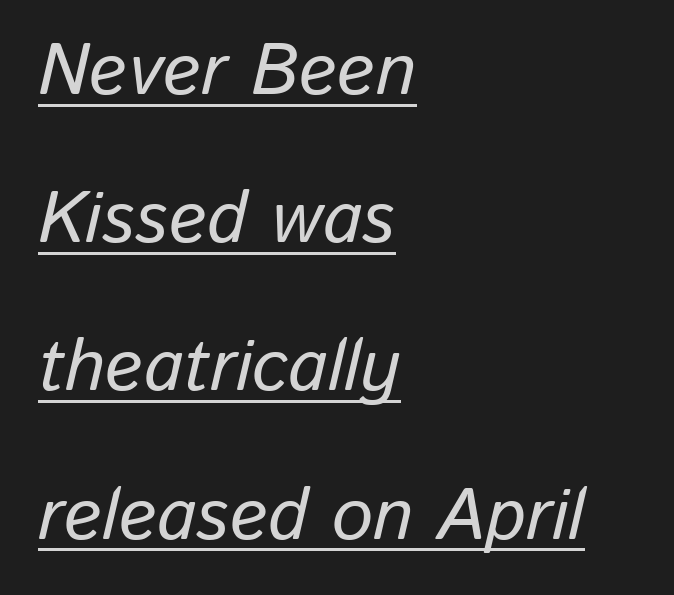
Vertically, the passage feels expansive, rows floating well apart. Spacing between characters is what you'd get straight out of the box. Students, observe the line beneath the letters — that is underlining. Italic? Definitely — the glyphs are oblique.
